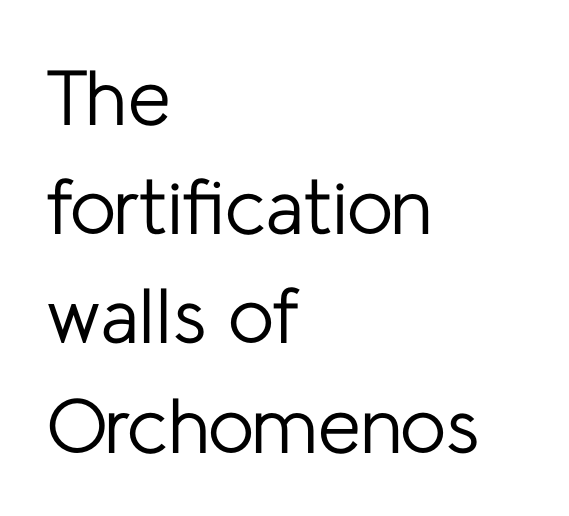
To sum up the face: it is a sans, with no serifs. The font's upright variant was chosen for this text. Letters have the restrained weight of plain body copy at most. The passage shown is typed in a proportional face where columns would drift.
